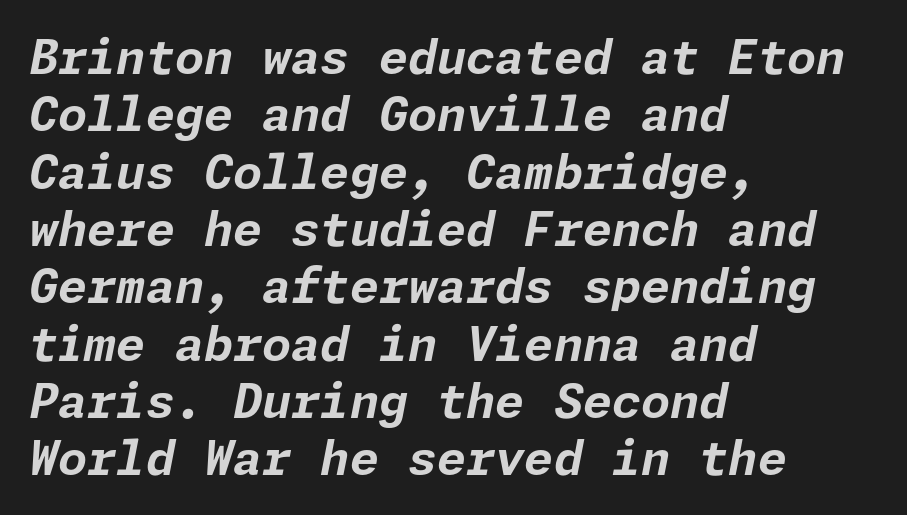
Q: Is the text bold? A: Yes.
Q: Is the text italic (slanted)? A: Yes, it leans right by about 11 degrees.
Q: Is the text underlined? A: No.
Q: How is the paragraph aligned? A: Left-aligned.
Q: Is the spacing between letters normal or unusually wide? A: Normal.
Q: Width (condensed, normal, or wide)? A: Normal.
Q: Stroke contrast? A: Low.
Q: x-height? A: Medium.
